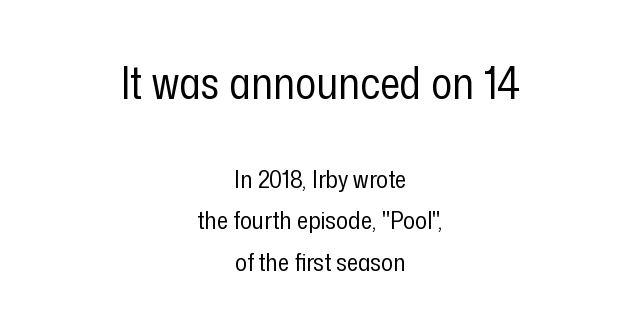
Q: Is the text bold? A: No.
Q: Is the text italic (slanted)? A: No, it is upright.
Q: Is the typeface a serif or a sans-serif typeface? A: Sans-serif.
Q: Is the text underlined? A: No.
Q: How is the paragraph aligned? A: Centered.
Q: Is the spacing between letters normal or unusually wide? A: Normal.
Q: Is the spacing between lines tight, normal or loose? A: Normal.
Q: Which block of text is set in a larger size, the first (top) or the second (bottom)? A: The first (top) one.
Q: Width (condensed, normal, or wide)? A: Condensed.
Q: Stroke contrast? A: Low.
Q: x-height? A: Medium.
Q: Monospaced? A: No.
